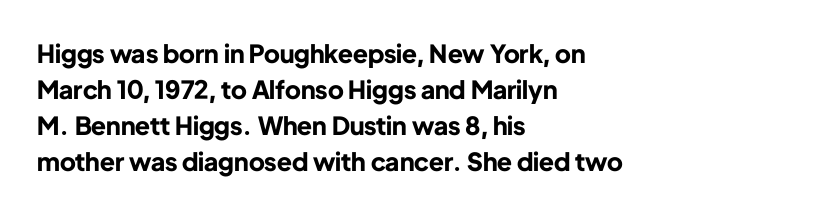
The image shows 25 px bold type, upright; set left-aligned, normal line spacing (1.44x), normal letter spacing, not underlined.
